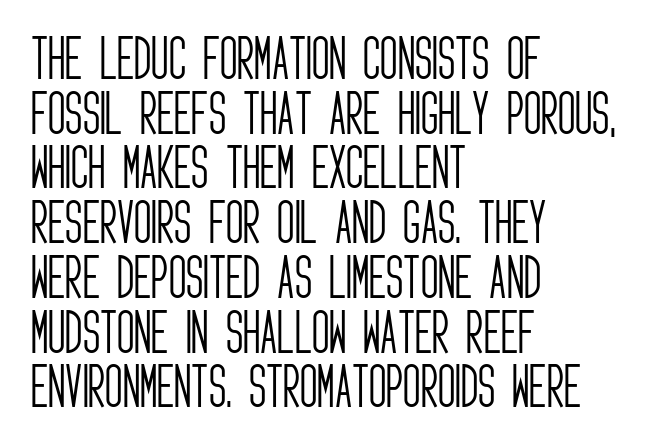
Q: Is the text bold? A: No.
Q: Is the text italic (slanted)? A: No, it is upright.
Q: Is the typeface a serif or a sans-serif typeface? A: Sans-serif.
Q: Is the text underlined? A: No.
Q: How is the paragraph aligned? A: Left-aligned.
Q: Is the spacing between letters normal or unusually wide? A: Normal.
Q: Is the spacing between lines tight, normal or loose? A: Tight.
Q: Width (condensed, normal, or wide)? A: Condensed.
Q: Stroke contrast? A: Low.
Q: x-height? A: Large.
Q: Monospaced? A: No.
